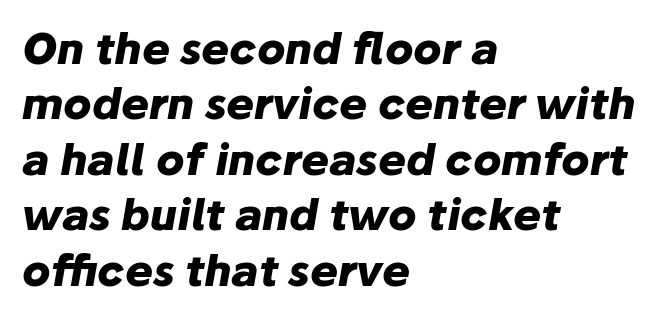
Q: Is the text bold? A: Yes.
Q: Is the text italic (slanted)? A: Yes, it leans right by about 10 degrees.
Q: Is the text underlined? A: No.
Q: How is the paragraph aligned? A: Left-aligned.
Q: Is the spacing between letters normal or unusually wide? A: Normal.
Q: Is the spacing between lines tight, normal or loose? A: Normal.
Q: Width (condensed, normal, or wide)? A: Normal.
Q: Stroke contrast? A: Low.
Q: x-height? A: Medium.
Q: Monospaced? A: No.
